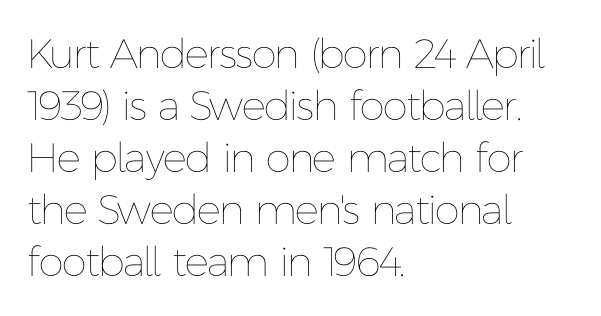
Q: Is the text bold? A: No.
Q: Is the text italic (slanted)? A: No, it is upright.
Q: Is the text underlined? A: No.
Q: How is the paragraph aligned? A: Left-aligned.
Q: Is the spacing between letters normal or unusually wide? A: Normal.
Q: Is the spacing between lines tight, normal or loose? A: Normal.
Q: Width (condensed, normal, or wide)? A: Normal.
Q: Stroke contrast? A: Low.
Q: x-height? A: Medium.
Q: Monospaced? A: No.
